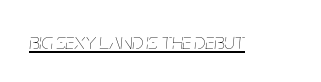
The image shows 23 px text type, italic (leaning right); set normal letter spacing, underlined.
